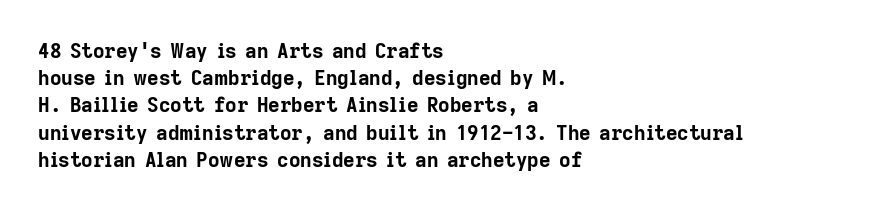
{"italic": "no", "bold": "yes", "underline": "no", "align": "left", "line_spacing": "normal", "line_spacing_ratio": 1.36, "letter_spacing": "normal", "letter_spacing_em": 0.0, "glyph_px": 20}
